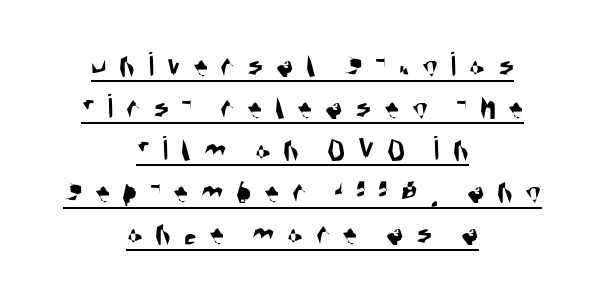
The tracking reads as deliberately expanded to a designer's eye. The letters advance in unequal steps, a hallmark of proportional type. The setting favours the middle, as headings and verse often do. Letterform terminals end flat and unadorned throughout the passage. Check the space under the baseline: a stroke is drawn there.
